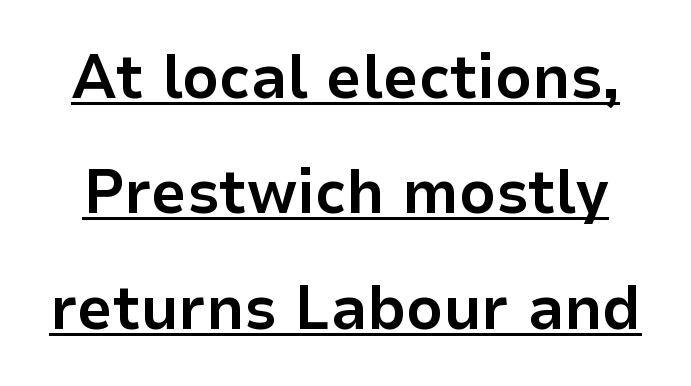
These lines are composed in type without serifs. The passage shown is emphatically bold. Quick note: underline on. This sample has the flowing, uneven cadence of proportional lettering.
